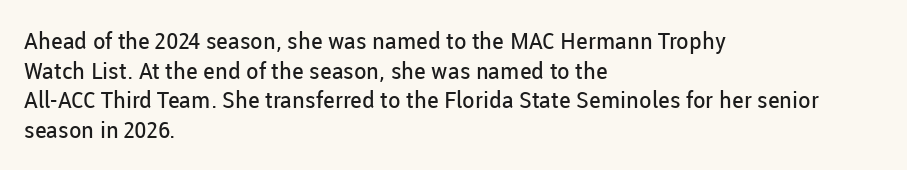
Q: Is the text bold? A: No.
Q: Is the text italic (slanted)? A: No, it is upright.
Q: Is the text underlined? A: No.
Q: How is the paragraph aligned? A: Left-aligned.
Q: Is the spacing between letters normal or unusually wide? A: Normal.
Q: Is the spacing between lines tight, normal or loose? A: Normal.
